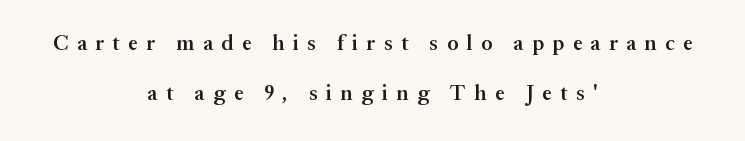
Weight: semibold (demi). You can tell it's not italic because the verticals are truly vertical. Interline gaps are noticeably wide in this sample. Compared with typical body copy, the letter spacing here is much looser.
